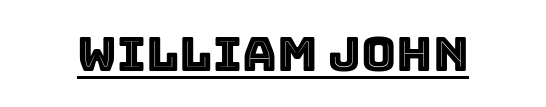
Q: Is the text italic (slanted)? A: No, it is upright.
Q: Is the text underlined? A: Yes.
Q: Is the spacing between letters normal or unusually wide? A: Normal.
Q: Width (condensed, normal, or wide)? A: Normal.
Q: x-height? A: Large.
Q: Monospaced? A: No.
